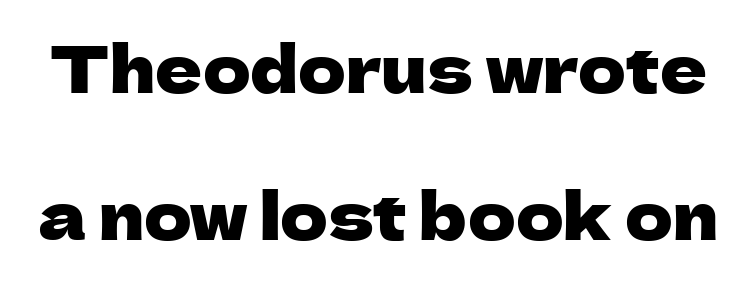
Quick note: interline space is abundant. The strip under each line holds only bare page. Does extra space separate the letters? No, they use regular spacing. Does the lettering tilt? It doesn't — this is upright. The font family rendered here belongs to the sans-serif group.
